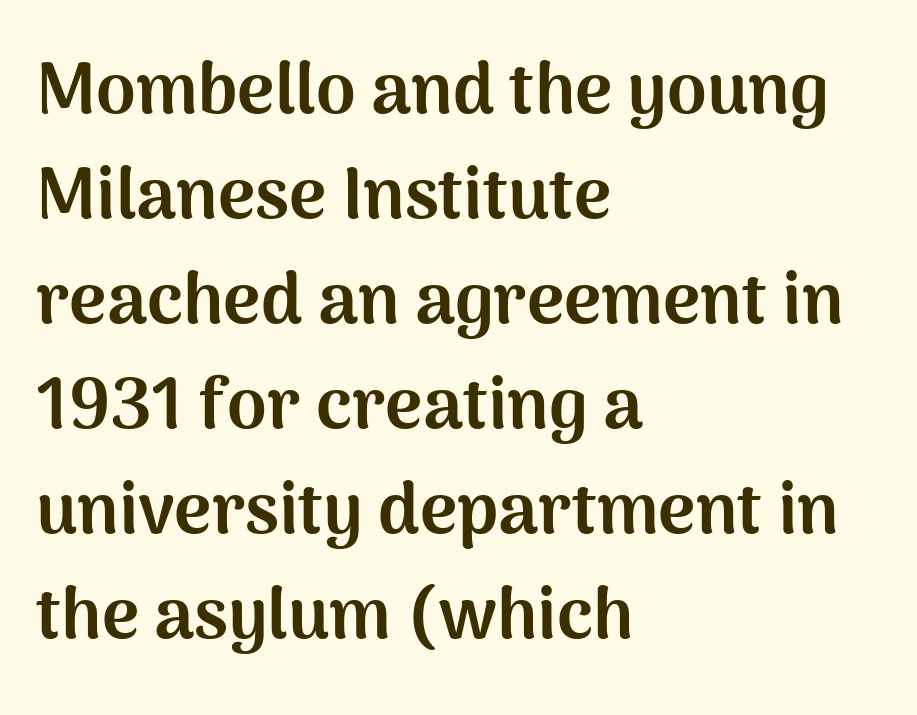
Q: Is the text bold? A: Yes.
Q: Is the text italic (slanted)? A: No, it is upright.
Q: Is the typeface a serif or a sans-serif typeface? A: Sans-serif.
Q: Is the text underlined? A: No.
Q: How is the paragraph aligned? A: Left-aligned.
Q: Is the spacing between letters normal or unusually wide? A: Normal.
Q: Is the spacing between lines tight, normal or loose? A: Normal.
Q: Width (condensed, normal, or wide)? A: Normal.
Q: Stroke contrast? A: Medium.
Q: x-height? A: Medium.
Q: Monospaced? A: No.
